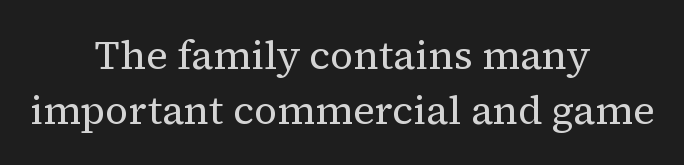
Q: Is the text bold? A: No.
Q: Is the text italic (slanted)? A: No, it is upright.
Q: Is the typeface a serif or a sans-serif typeface? A: Serif.
Q: Is the text underlined? A: No.
Q: How is the paragraph aligned? A: Centered.
Q: Is the spacing between letters normal or unusually wide? A: Normal.
Q: Is the spacing between lines tight, normal or loose? A: Normal.
Q: Width (condensed, normal, or wide)? A: Normal.
Q: Stroke contrast? A: Medium.
Q: x-height? A: Medium.
Q: Monospaced? A: No.
